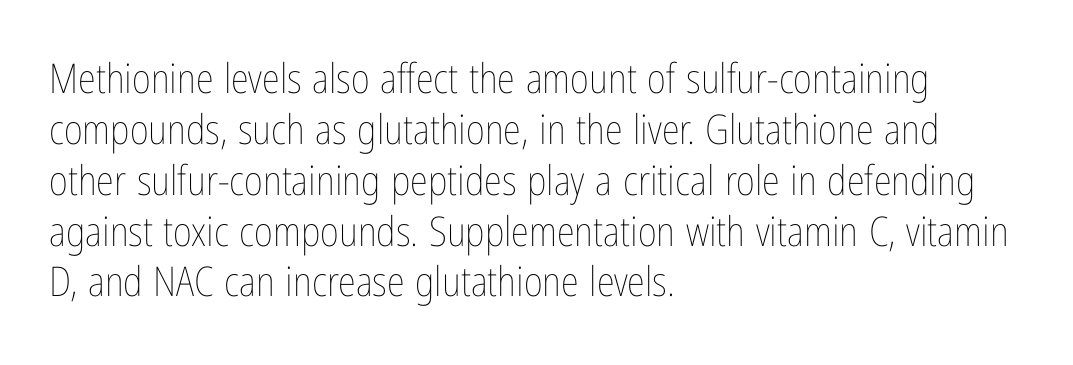
The image shows 41 px thin, condensed type, upright; set left-aligned, line spacing 1.24x, normal letter spacing, not underlined; low stroke contrast and a medium x-height.
